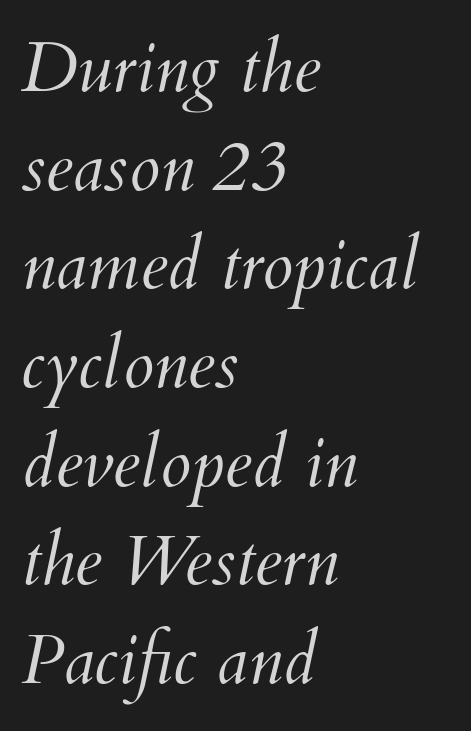
Q: Is the text bold? A: No.
Q: Is the text italic (slanted)? A: Yes, it leans right by about 12 degrees.
Q: Is the text underlined? A: No.
Q: How is the paragraph aligned? A: Left-aligned.
Q: Is the spacing between letters normal or unusually wide? A: Normal.
Q: Is the spacing between lines tight, normal or loose? A: Normal.
Q: Width (condensed, normal, or wide)? A: Normal.
Q: Stroke contrast? A: Medium.
Q: x-height? A: Small.
Q: Monospaced? A: No.
